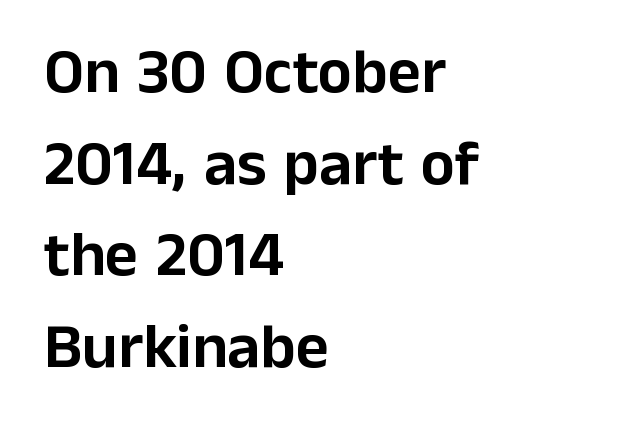
Q: Is the text italic (slanted)? A: No, it is upright.
Q: Is the typeface a serif or a sans-serif typeface? A: Sans-serif.
Q: Is the text underlined? A: No.
Q: How is the paragraph aligned? A: Left-aligned.
Q: Is the spacing between letters normal or unusually wide? A: Normal.
Q: Is the spacing between lines tight, normal or loose? A: Normal.
Q: Width (condensed, normal, or wide)? A: Normal.
Q: Stroke contrast? A: Low.
Q: x-height? A: Medium.
Q: Monospaced? A: No.
